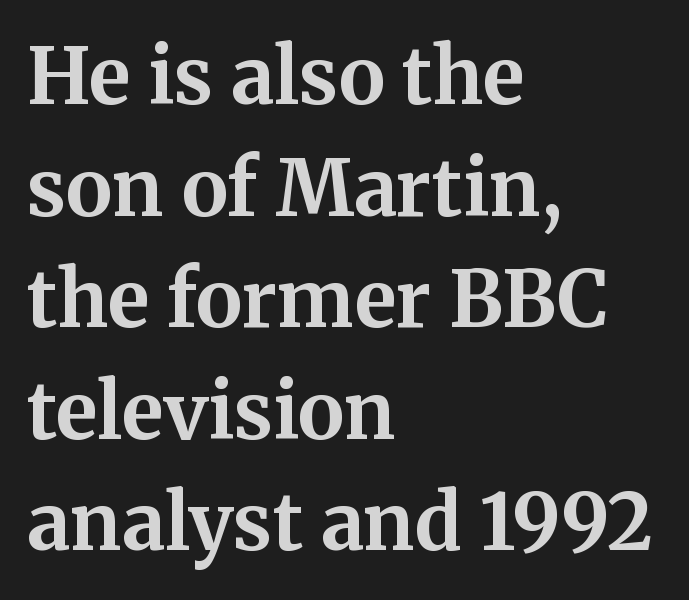
Q: Is the text bold? A: Yes.
Q: Is the text italic (slanted)? A: No, it is upright.
Q: Is the typeface a serif or a sans-serif typeface? A: Serif.
Q: Is the text underlined? A: No.
Q: How is the paragraph aligned? A: Left-aligned.
Q: Is the spacing between letters normal or unusually wide? A: Normal.
Q: Is the spacing between lines tight, normal or loose? A: Normal.
Q: Width (condensed, normal, or wide)? A: Normal.
Q: Stroke contrast? A: Medium.
Q: x-height? A: Medium.
Q: Monospaced? A: No.
